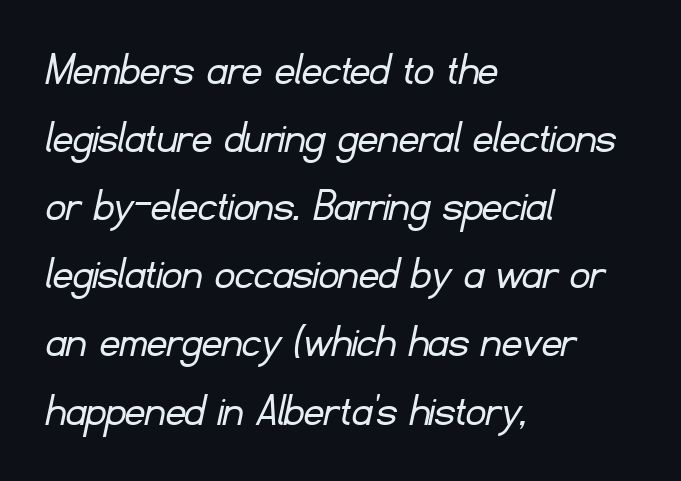
The image shows 49 px light sans-serif type; set left-aligned, normal line spacing (1.39x), normal letter spacing, not underlined; low stroke contrast and a small x-height.
